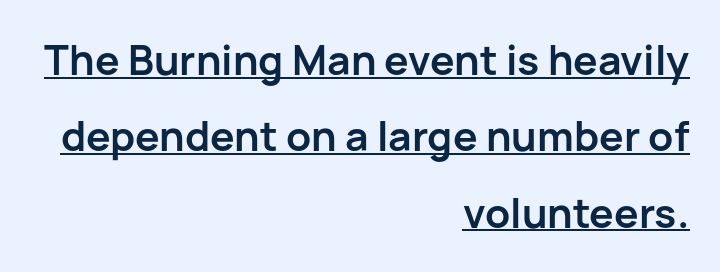
These characters rest on top of a visible drawn line. Heavy-handed strokes throughout: this text is bold. Looks like regular typesetting: each glyph gets only the width it needs. The compositor pushed each line to the right boundary.
